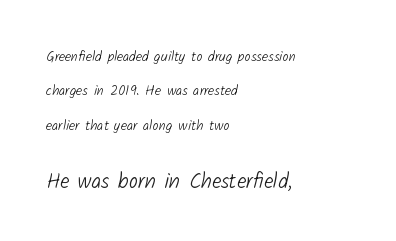
The image shows 21 px text type; set left-aligned, loose line spacing (2.45x), normal letter spacing, not underlined; the second (bottom) block is 1.5x larger.
